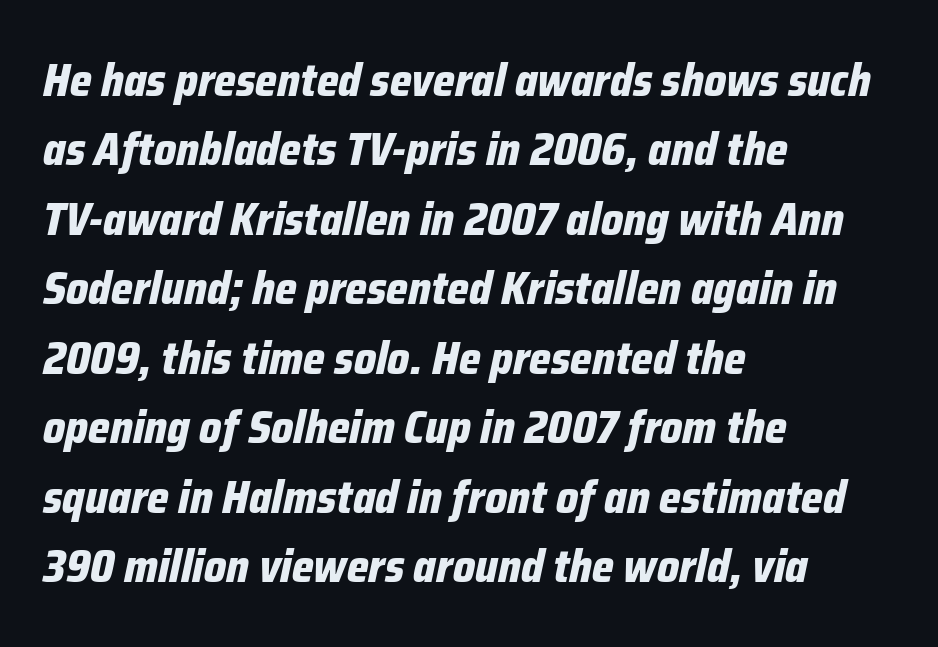
Q: Is the text bold? A: Yes.
Q: Is the text italic (slanted)? A: Yes, it leans right by about 12 degrees.
Q: Is the text underlined? A: No.
Q: How is the paragraph aligned? A: Left-aligned.
Q: Is the spacing between letters normal or unusually wide? A: Normal.
Q: Is the spacing between lines tight, normal or loose? A: Normal.
Q: Width (condensed, normal, or wide)? A: Condensed.
Q: Stroke contrast? A: Low.
Q: x-height? A: Medium.
Q: Monospaced? A: No.
